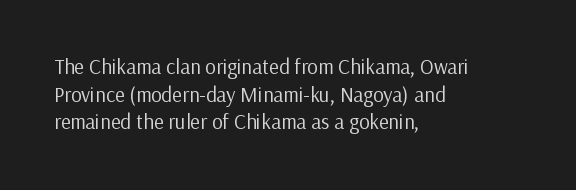
The image shows 21 px text type, upright; set left-aligned, normal line spacing (1.32x), normal letter spacing, not underlined.
